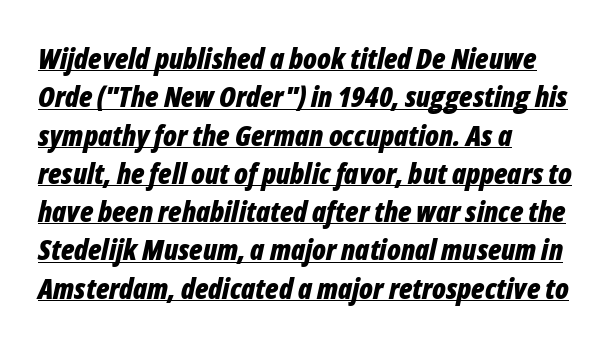
{"italic": "yes", "lean": "right", "slant_degrees": 12, "bold": "yes", "weight": "bold", "width": "condensed", "stroke_contrast": "low", "x_height": "medium", "monospaced": "no", "underline": "yes", "align": "left", "line_spacing": "normal", "line_spacing_ratio": 1.32, "letter_spacing": "normal", "letter_spacing_em": 0.0, "glyph_px": 29}
